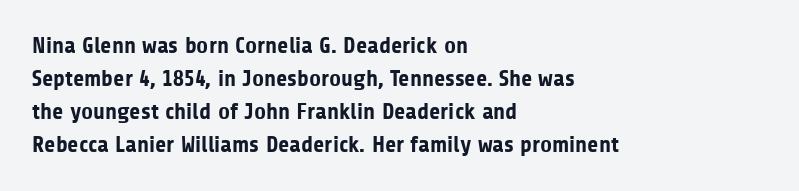
Q: Is the text bold? A: Yes.
Q: Is the text italic (slanted)? A: No, it is upright.
Q: Is the text underlined? A: No.
Q: How is the paragraph aligned? A: Left-aligned.
Q: Is the spacing between letters normal or unusually wide? A: Normal.
Q: Is the spacing between lines tight, normal or loose? A: Normal.
